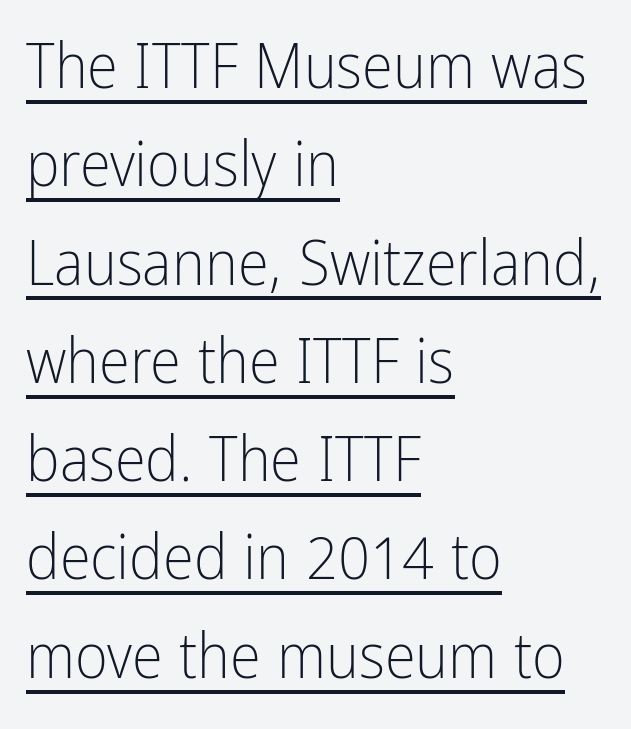
{"serif": "no", "italic": "no", "bold": "no", "weight": "light", "width": "condensed", "stroke_contrast": "low", "x_height": "medium", "monospaced": "no", "underline": "yes", "align": "left", "line_spacing": "normal", "line_spacing_ratio": 1.56, "letter_spacing": "normal", "letter_spacing_em": 0.0, "glyph_px": 63}
